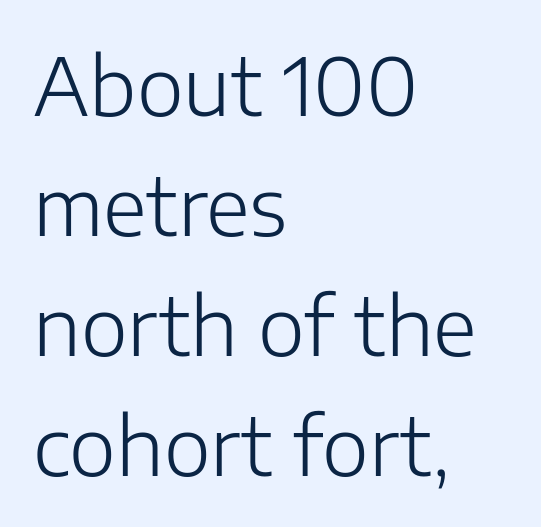
{"serif": "no", "italic": "no", "bold": "no", "weight": "light", "width": "normal", "stroke_contrast": "low", "x_height": "medium", "monospaced": "no", "underline": "no", "align": "left", "line_spacing": "normal", "line_spacing_ratio": 1.5, "letter_spacing": "normal", "letter_spacing_em": 0.0, "glyph_px": 80}
